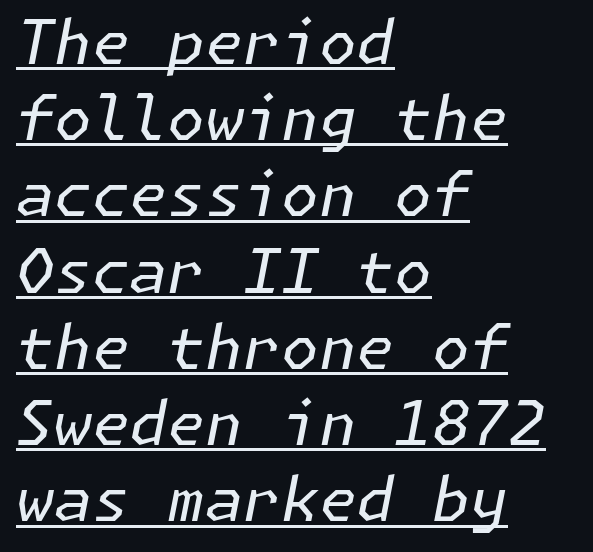
Q: Is the text bold? A: No.
Q: Is the text italic (slanted)? A: Yes, it leans right by about 11 degrees.
Q: Is the text underlined? A: Yes.
Q: How is the paragraph aligned? A: Left-aligned.
Q: Is the spacing between letters normal or unusually wide? A: Normal.
Q: Is the spacing between lines tight, normal or loose? A: Normal.
Q: Width (condensed, normal, or wide)? A: Normal.
Q: Stroke contrast? A: Low.
Q: x-height? A: Medium.
